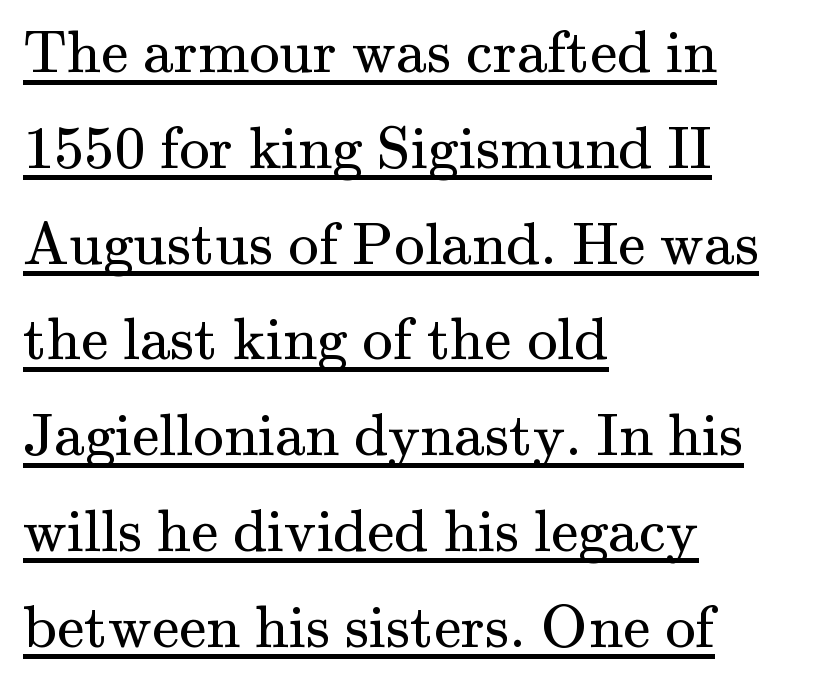
{"serif": "yes", "italic": "no", "bold": "no", "weight": "regular", "width": "normal", "stroke_contrast": "medium", "x_height": "small", "monospaced": "no", "underline": "yes", "align": "left", "line_spacing": "normal", "line_spacing_ratio": 1.57, "letter_spacing": "normal", "letter_spacing_em": 0.0, "glyph_px": 61}
